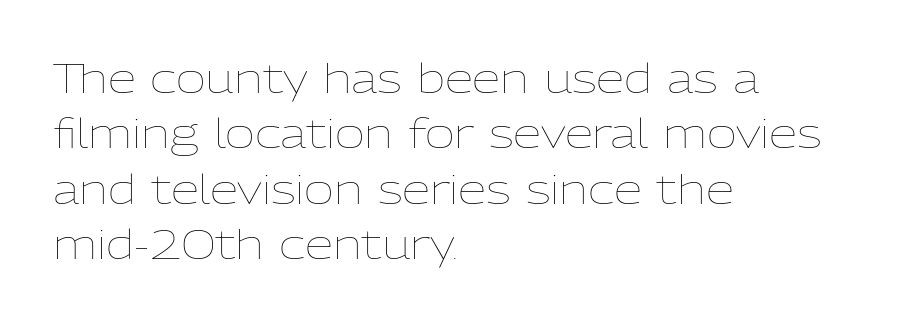
The image shows 41 px thin type, upright; set left-aligned, normal line spacing (1.35x), normal letter spacing, not underlined; low stroke contrast and a medium x-height.
